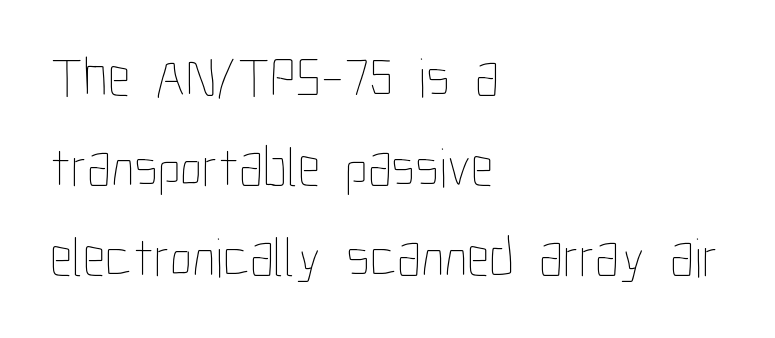
The foot of each line stays bare and open. The cut favours lightness, reaching ordinary text weight at its darkest. The face used here is proportionally spaced, like ordinary book or web type. The block of text has a typical density, with ordinary space between rows. Tall strokes in this sample are plumb rather than angled.
